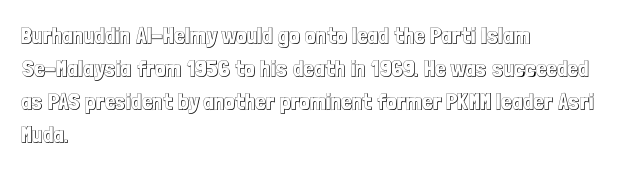
Q: Is the text italic (slanted)? A: No, it is upright.
Q: Is the text underlined? A: No.
Q: How is the paragraph aligned? A: Left-aligned.
Q: Is the spacing between letters normal or unusually wide? A: Normal.
Q: Is the spacing between lines tight, normal or loose? A: Normal.
